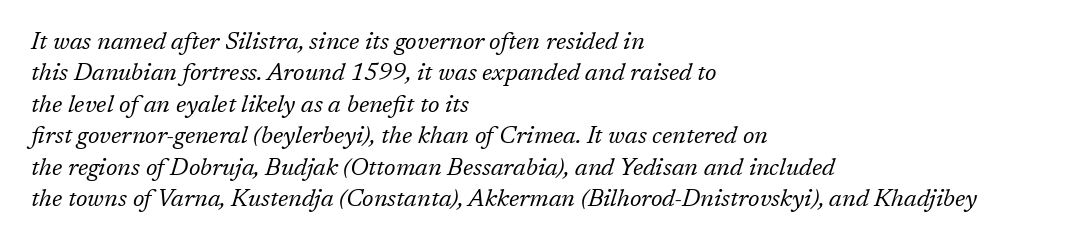
{"italic": "yes", "lean": "right", "slant_degrees": 17, "bold": "no", "underline": "no", "align": "left", "line_spacing": "normal", "line_spacing_ratio": 1.31, "letter_spacing": "normal", "letter_spacing_em": 0.0, "glyph_px": 24}
